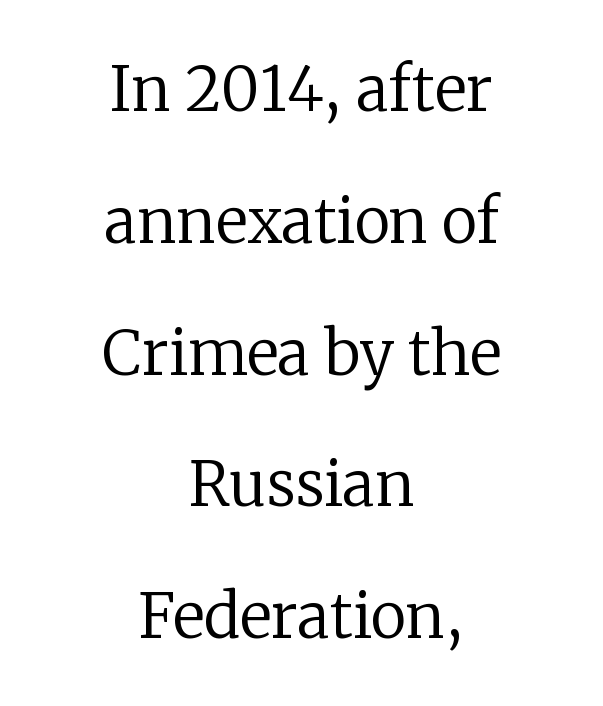
Tracking value appears to be zero — textbook default spacing. Loosely led — the rows are spread out. The letters carry serifs — small finishing strokes at the ends of their stems. The passage shown is not bold in any degree. The rag falls on both sides of this text block equally. The passage shown is typed in a proportional face where columns would drift.
